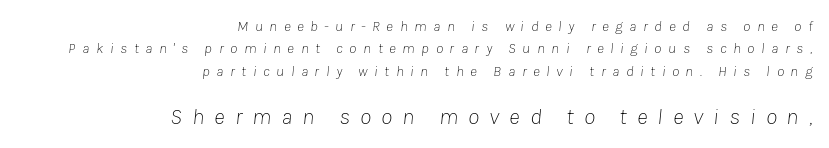
{"italic": "yes", "lean": "right", "slant_degrees": 8, "bold": "no", "underline": "no", "align": "right", "line_spacing": "normal", "line_spacing_ratio": 1.49, "letter_spacing": "wide", "letter_spacing_em": 0.44, "larger_block": "second", "size_ratio": 1.53, "glyph_px": 23}
